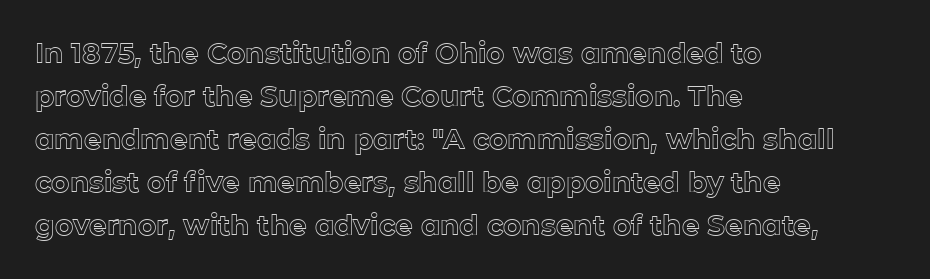
The vertical gap from one line to the next is medium. The letters sit at their default tracking, neither squeezed nor spread. Think of a printed novel: that variable character pitch is what you see here. The baseline area is clear.
